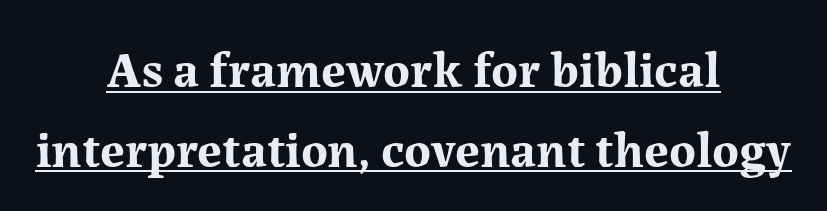
The image shows 51 px bold serif type, upright; set centered, normal line spacing (1.56x), normal letter spacing, underlined; medium stroke contrast and a medium x-height.
